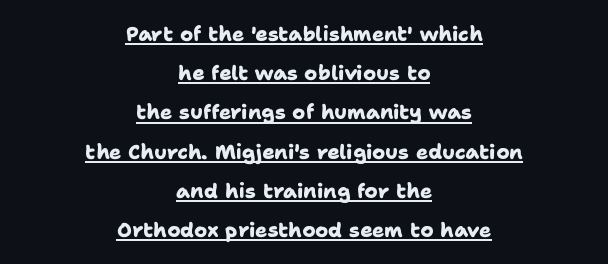
{"bold": "yes", "underline": "yes", "align": "center", "line_spacing": "loose", "line_spacing_ratio": 1.96, "letter_spacing": "normal", "letter_spacing_em": 0.0, "glyph_px": 20}
